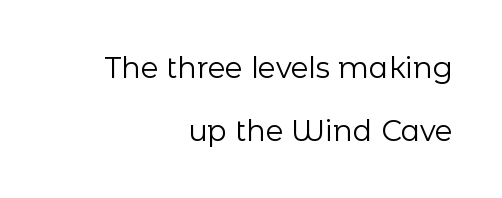
The image shows 29 px regular-weight sans-serif type, upright; set right-aligned, loose line spacing (2.16x), normal letter spacing, not underlined; low stroke contrast and a medium x-height.
